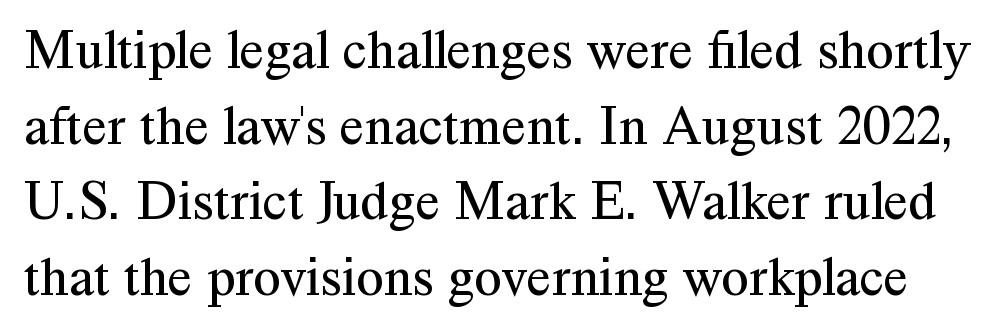
The image shows 56 px regular-weight serif type, upright; set normal line spacing (1.35x), normal letter spacing, not underlined; medium stroke contrast and a medium x-height.
